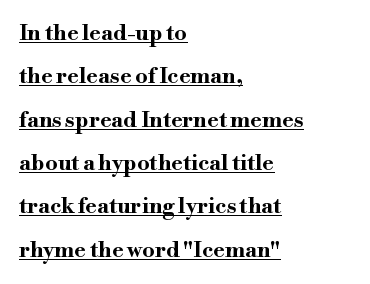
The image shows 22 px bold type, upright; set left-aligned, loose line spacing (1.97x), normal letter spacing, underlined.
